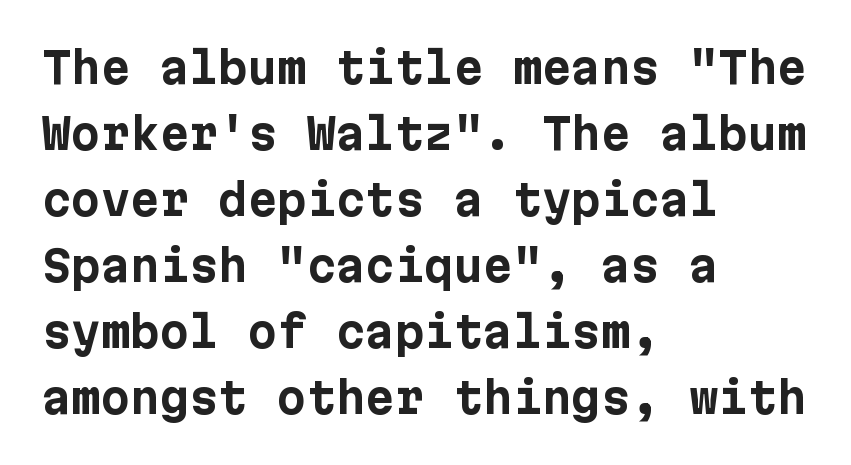
{"serif": "no", "italic": "no", "bold": "yes", "weight": "bold", "width": "normal", "stroke_contrast": "low", "x_height": "medium", "underline": "no", "align": "left", "line_spacing": "normal", "line_spacing_ratio": 1.57, "letter_spacing": "normal", "letter_spacing_em": 0.0, "glyph_px": 42}
